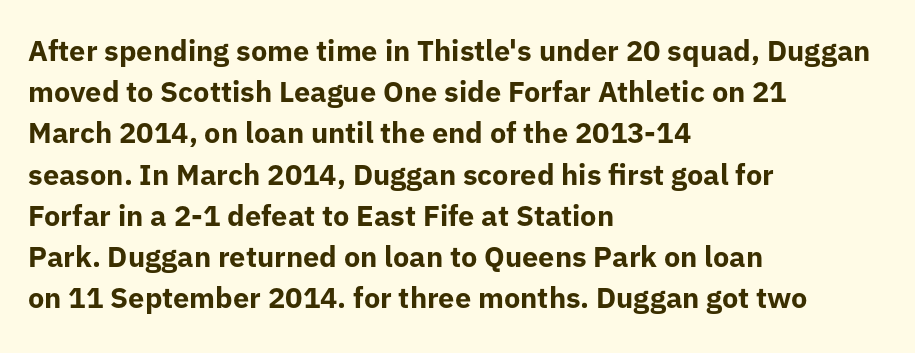
Reading down the block, your eye returns to a fixed left position each line. Evenly set lines give the paragraph a standard silhouette. The typography opts for an upright posture over an oblique one. Nothing unusual about the tracking: characters are spaced as the font intends. Rule under the text: the space is simply empty.
